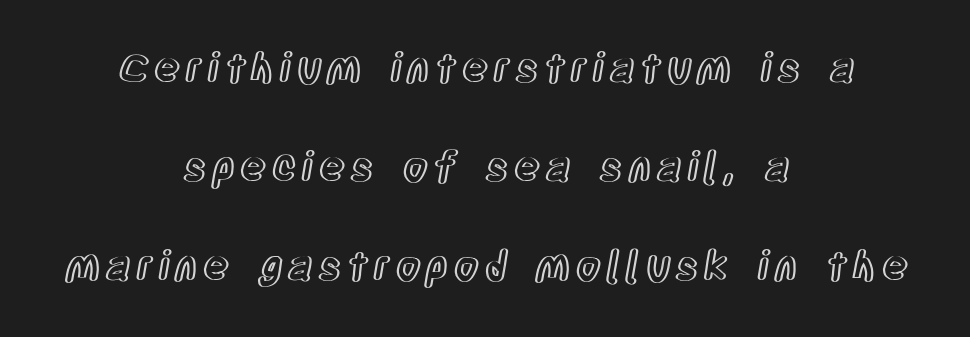
You could fit nearly another row in the gap between these rows. Every row of glyphs is offset so its center matches the block's center. The face used here is proportionally spaced, like ordinary book or web type. Clear beneath every line of the passage.
